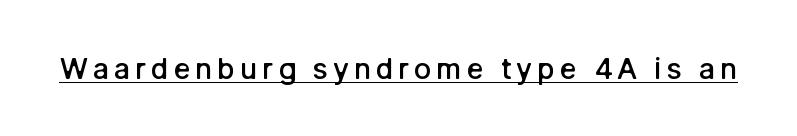
Q: Is the text bold? A: Semi-bold.
Q: Is the text italic (slanted)? A: No, it is upright.
Q: Is the typeface a serif or a sans-serif typeface? A: Sans-serif.
Q: Is the text underlined? A: Yes.
Q: Width (condensed, normal, or wide)? A: Normal.
Q: Stroke contrast? A: Low.
Q: x-height? A: Medium.
Q: Monospaced? A: No.
